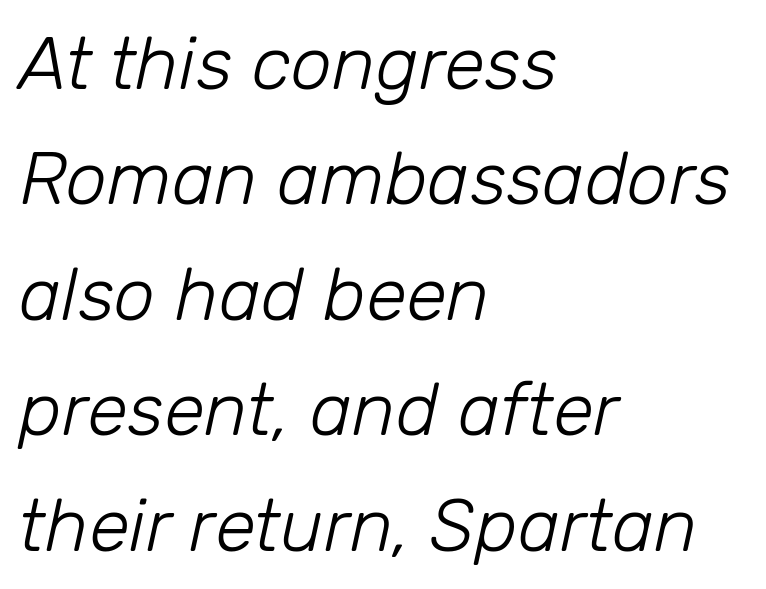
Glance below the letters and you will spot only blank space. Each letter keeps its own natural width here, so spacing adapts to shape. An italicized treatment has been applied to the whole sample. These lines sit exactly where default settings would place them. On a weight scale, this lands at 450 or below.
